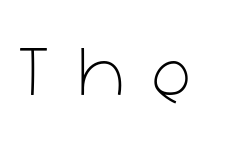
Q: Is the text bold? A: No.
Q: Is the text italic (slanted)? A: No, it is upright.
Q: Is the typeface a serif or a sans-serif typeface? A: Sans-serif.
Q: Is the text underlined? A: No.
Q: Is the spacing between letters normal or unusually wide? A: Unusually wide.
Q: Width (condensed, normal, or wide)? A: Condensed.
Q: Stroke contrast? A: Low.
Q: x-height? A: Medium.
Q: Monospaced? A: No.
